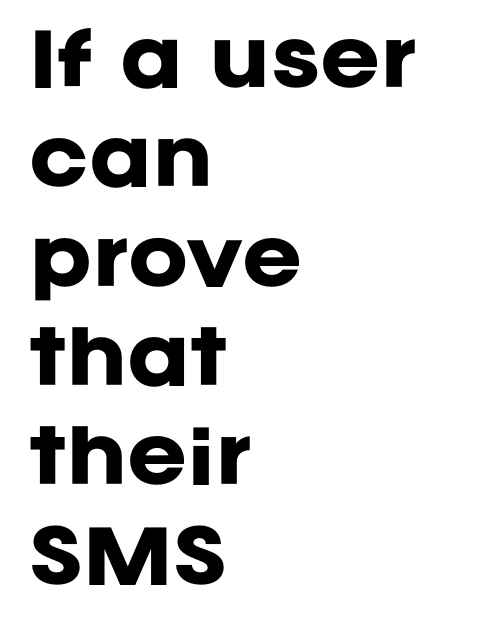
Heft: maximum for text — a bold. Spacing verdict: proportional, widths tailored to each character. The rendering shows plain stroke endings on the letterforms — a sans-serif design. Rendered with straight, roman letterforms.
